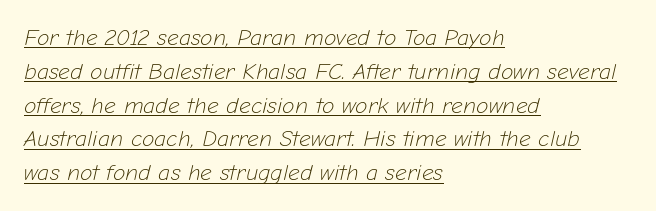
These lines keep a tight, regular rhythm from letter to letter. The characters are drawn with everyday or finer stroke widths. Leading matches the norm, producing a regular column. Compared with undecorated copy, this sample adds a rule below the words. Designer's note — italics engaged.
